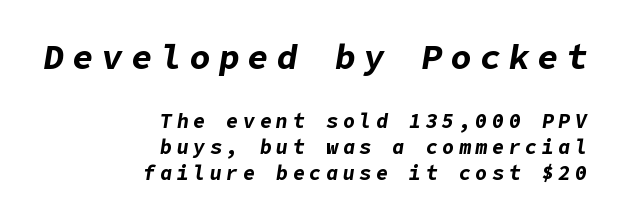
The image shows 35 px bold type, italic (leaning right); set right-aligned, normal line spacing (1.31x), unusually wide letter spacing (+0.23 em), not underlined; the first (top) block is 1.75x larger; low stroke contrast and a medium x-height.
